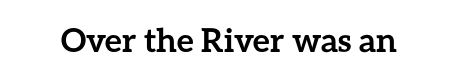
The image shows 33 px semibold type, upright; set normal letter spacing, not underlined; low stroke contrast and a medium x-height.
